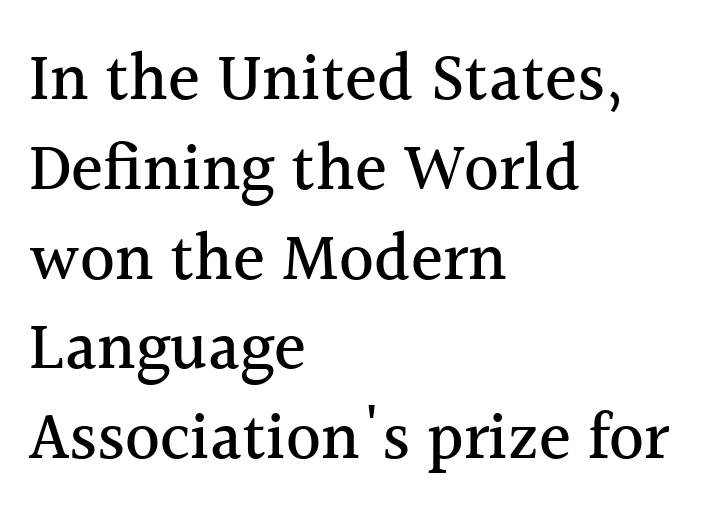
Varying glyph widths throughout — classic text-font behaviour. Examine the stroke ends and you'll spot serifs. The designer left line spacing at the default. The horizontal fit of the characters is conventional and even. Posture: vertical. The compositor pushed each line to the left boundary.
